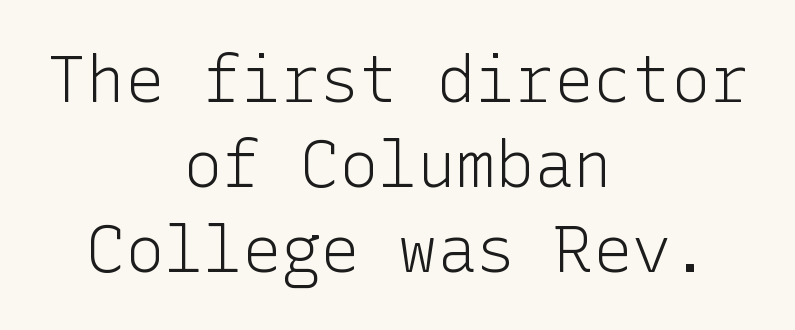
The image shows 65 px light sans-serif type, upright; set centered, normal line spacing (1.31x), normal letter spacing, not underlined; low stroke contrast and a medium x-height.
